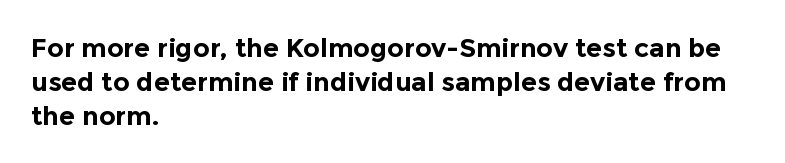
The image shows 26 px bold type, upright; set left-aligned, normal line spacing (1.3x), normal letter spacing, not underlined.
